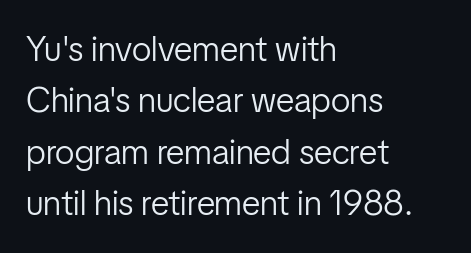
The image shows 35 px light, condensed sans-serif type, upright; set left-aligned, normal line spacing (1.47x), normal letter spacing, not underlined; low stroke contrast and a medium x-height.
